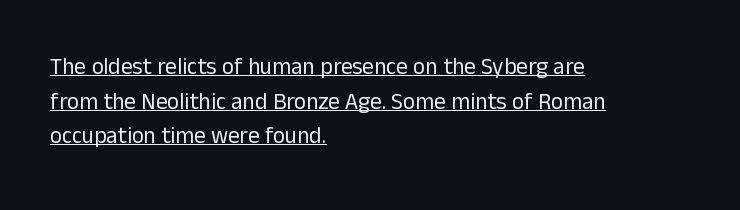
The image shows 23 px text type, upright; set left-aligned, normal line spacing (1.51x), normal letter spacing, underlined.
